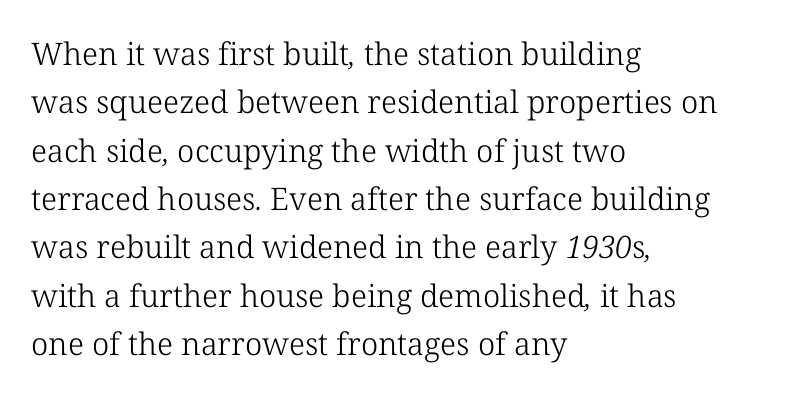
Q: Is the text bold? A: No.
Q: Is the typeface a serif or a sans-serif typeface? A: Serif.
Q: Is the text underlined? A: No.
Q: How is the paragraph aligned? A: Left-aligned.
Q: Is the spacing between letters normal or unusually wide? A: Normal.
Q: Is the spacing between lines tight, normal or loose? A: Normal.
Q: Width (condensed, normal, or wide)? A: Normal.
Q: Stroke contrast? A: Low.
Q: x-height? A: Medium.
Q: Monospaced? A: No.
